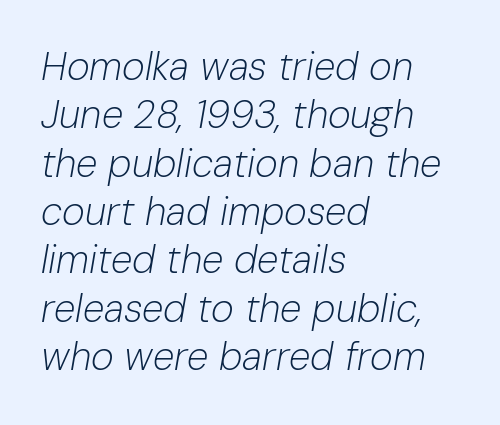
The gaps between neighbouring characters are ordinary and unremarkable. The whole block is typeset with a tilt. Plain, unruled lines of type. This sample has the flowing, uneven cadence of proportional lettering. A light-to-regular cut is what we see here. Horizontally, the lines are justified to the leading edge only.
